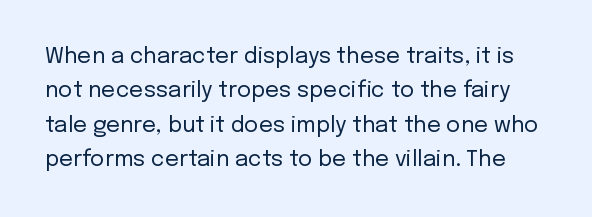
{"italic": "no", "bold": "no", "underline": "no", "line_spacing": "normal", "line_spacing_ratio": 1.56, "letter_spacing": "normal", "letter_spacing_em": 0.0, "glyph_px": 22}
